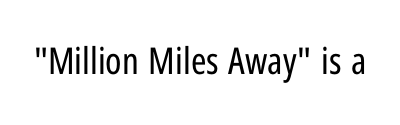
The letterforms sit shoulder to shoulder at normal distance. The rendering uses natural spacing where letterforms have individual widths. In terms of posture, this sample is upright. Unbolded letterforms with no extra heft. Check where the strokes stop: nothing finishes them off — pure sans.
